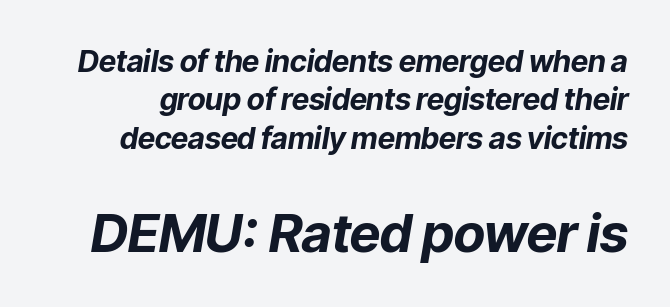
Q: Is the text bold? A: Yes.
Q: Is the text italic (slanted)? A: Yes, it leans right by about 9 degrees.
Q: Is the text underlined? A: No.
Q: Is the spacing between letters normal or unusually wide? A: Normal.
Q: Is the spacing between lines tight, normal or loose? A: Normal.
Q: Which block of text is set in a larger size, the first (top) or the second (bottom)? A: The second (bottom) one.
Q: Width (condensed, normal, or wide)? A: Normal.
Q: Stroke contrast? A: Low.
Q: x-height? A: Medium.
Q: Monospaced? A: No.
